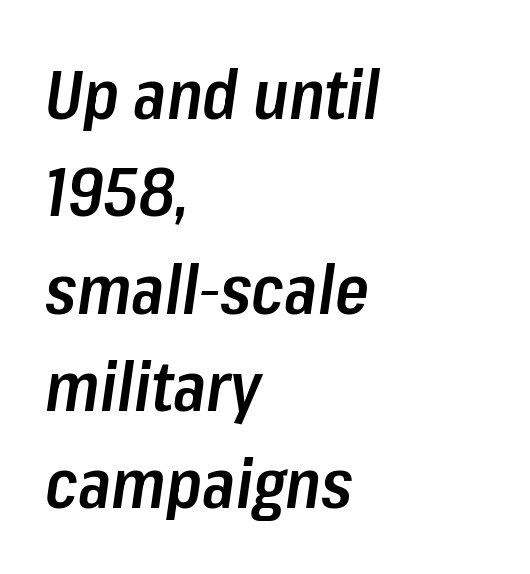
{"italic": "yes", "lean": "right", "slant_degrees": 8, "bold": "semi", "weight": "semibold", "width": "condensed", "stroke_contrast": "low", "x_height": "medium", "monospaced": "no", "underline": "no", "align": "left", "line_spacing": "normal", "line_spacing_ratio": 1.41, "letter_spacing": "normal", "letter_spacing_em": 0.0, "glyph_px": 69}
